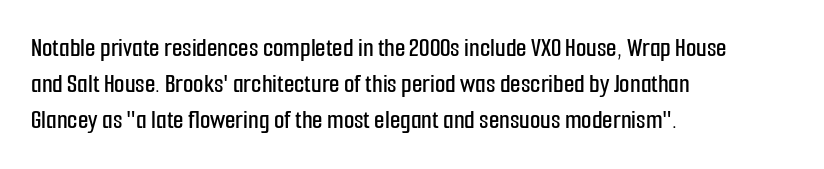
{"italic": "no", "underline": "no", "align": "left", "line_spacing": "normal", "line_spacing_ratio": 1.34, "letter_spacing": "normal", "letter_spacing_em": 0.0, "glyph_px": 27}
